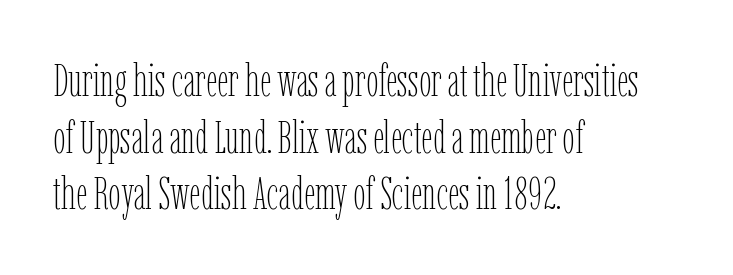
{"italic": "no", "bold": "no", "weight": "thin", "width": "condensed", "stroke_contrast": "low", "x_height": "medium", "monospaced": "no", "underline": "no", "align": "left", "line_spacing": "normal", "line_spacing_ratio": 1.26, "letter_spacing": "normal", "letter_spacing_em": 0.0, "glyph_px": 45}
